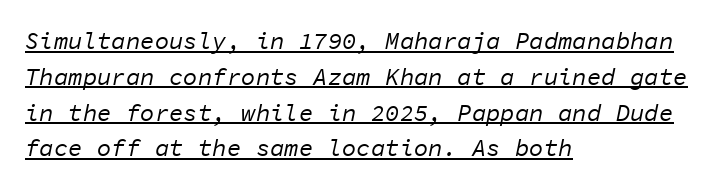
The image shows 24 px text type, italic (leaning right); set left-aligned, normal line spacing (1.49x), normal letter spacing, underlined.
